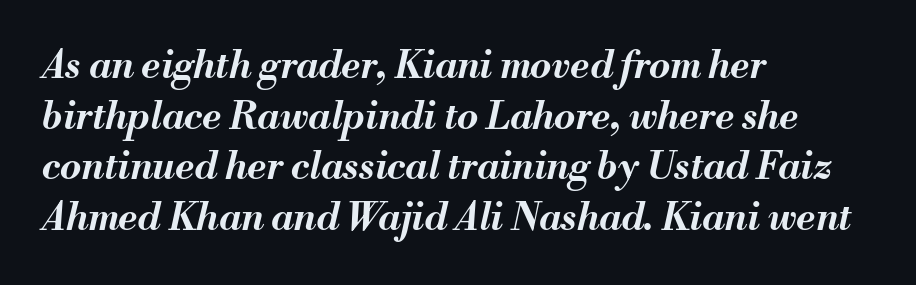
The image shows 38 px bold type, italic (leaning right); set left-aligned, normal line spacing (1.33x), normal letter spacing, not underlined; medium stroke contrast and a small x-height.
